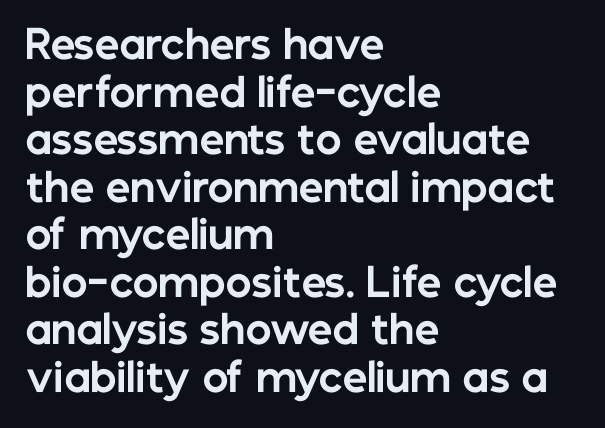
The image shows 39 px bold sans-serif type, upright; set left-aligned, line spacing 1.22x, normal letter spacing, not underlined; low stroke contrast and a medium x-height.
